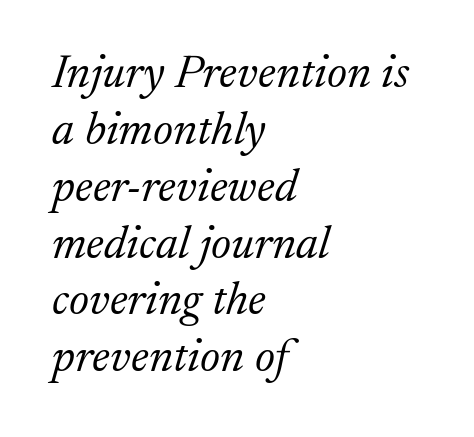
Q: Is the text bold? A: No.
Q: Is the text italic (slanted)? A: Yes, it leans right by about 17 degrees.
Q: Is the typeface a serif or a sans-serif typeface? A: Serif.
Q: Is the text underlined? A: No.
Q: How is the paragraph aligned? A: Left-aligned.
Q: Is the spacing between letters normal or unusually wide? A: Normal.
Q: Width (condensed, normal, or wide)? A: Normal.
Q: Stroke contrast? A: Low.
Q: x-height? A: Medium.
Q: Monospaced? A: No.
